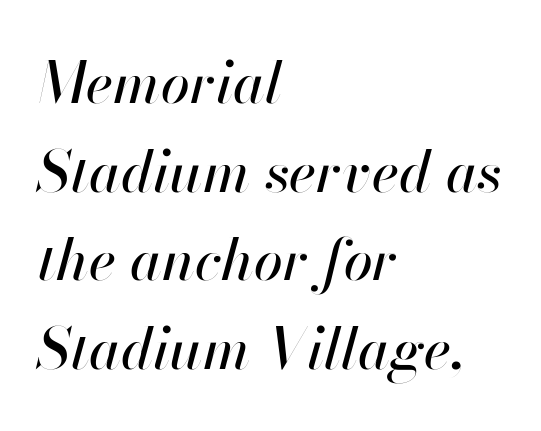
The image shows 58 px text type, italic (leaning right); set left-aligned, normal line spacing (1.53x), normal letter spacing, not underlined; high stroke contrast and a small x-height.
